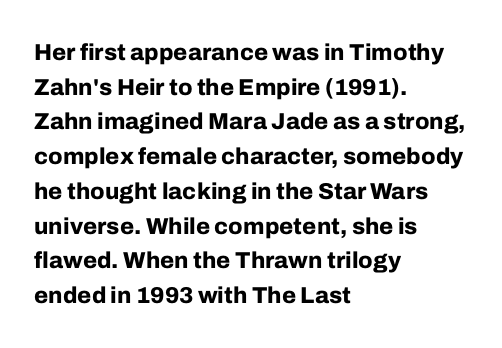
Q: Is the text bold? A: Yes.
Q: Is the text italic (slanted)? A: No, it is upright.
Q: Is the text underlined? A: No.
Q: How is the paragraph aligned? A: Left-aligned.
Q: Is the spacing between letters normal or unusually wide? A: Normal.
Q: Is the spacing between lines tight, normal or loose? A: Normal.
